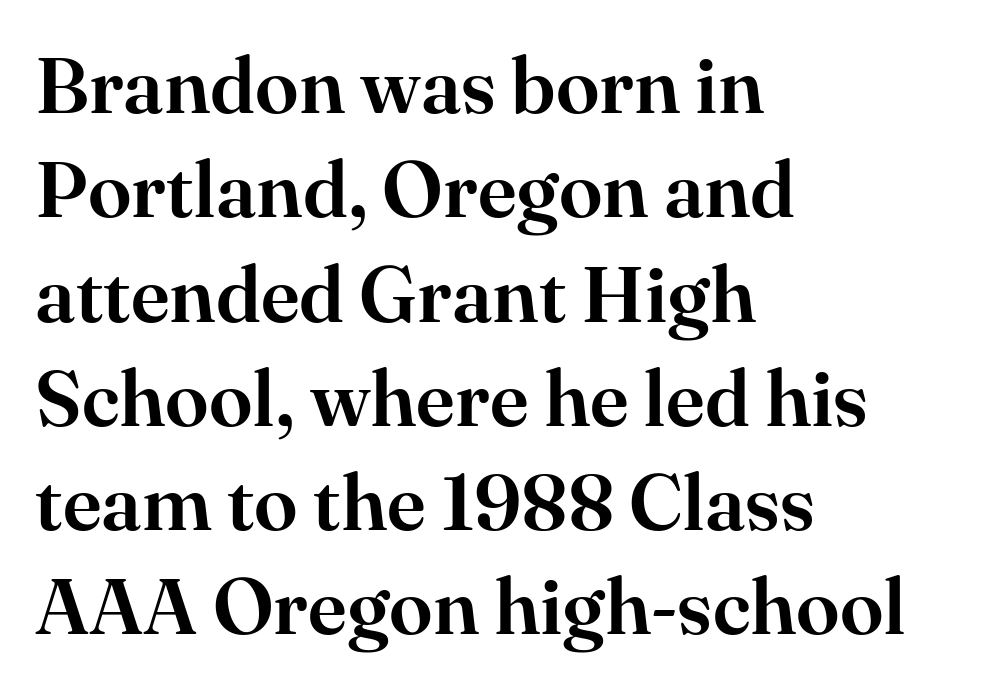
Q: Is the text italic (slanted)? A: No, it is upright.
Q: Is the typeface a serif or a sans-serif typeface? A: Serif.
Q: Is the text underlined? A: No.
Q: How is the paragraph aligned? A: Left-aligned.
Q: Is the spacing between letters normal or unusually wide? A: Normal.
Q: Is the spacing between lines tight, normal or loose? A: Normal.
Q: Width (condensed, normal, or wide)? A: Normal.
Q: Stroke contrast? A: High.
Q: x-height? A: Small.
Q: Monospaced? A: No.
